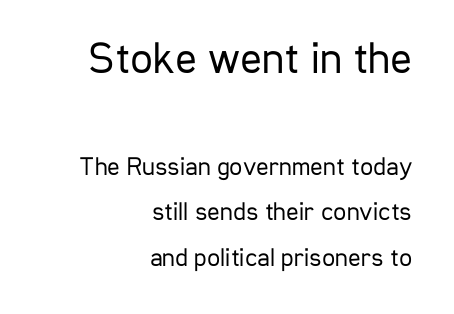
{"serif": "no", "italic": "no", "bold": "no", "weight": "regular", "width": "condensed", "stroke_contrast": "low", "x_height": "medium", "monospaced": "no", "underline": "no", "align": "right", "line_spacing_ratio": 1.75, "letter_spacing": "normal", "letter_spacing_em": 0.0, "larger_block": "first", "size_ratio": 1.73, "glyph_px": 45}
